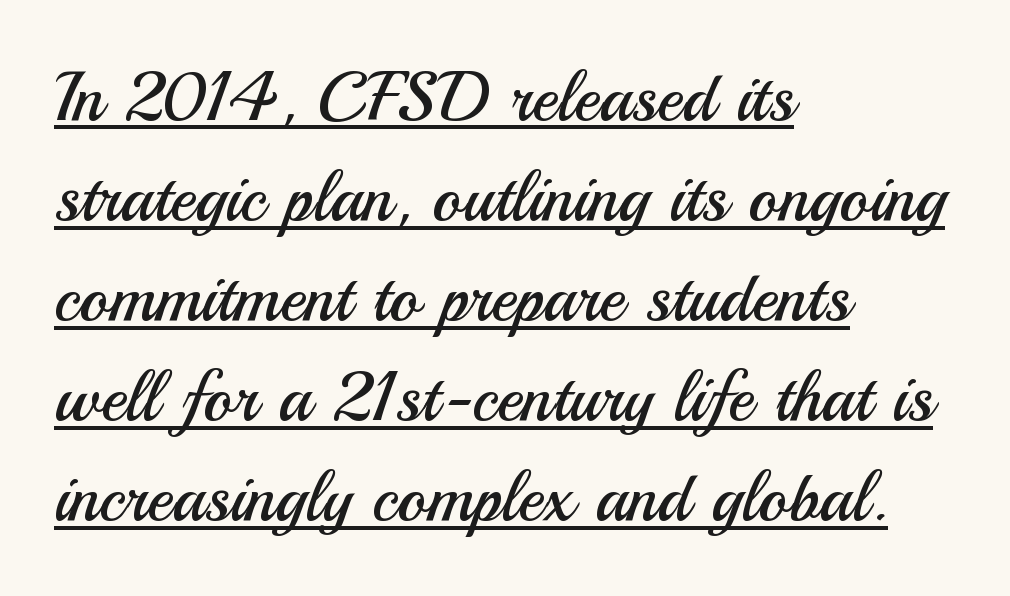
Q: Is the text bold? A: No.
Q: Is the text italic (slanted)? A: Yes.
Q: Is the typeface a serif or a sans-serif typeface? A: Sans-serif.
Q: Is the text underlined? A: Yes.
Q: How is the paragraph aligned? A: Left-aligned.
Q: Is the spacing between letters normal or unusually wide? A: Normal.
Q: Is the spacing between lines tight, normal or loose? A: Normal.
Q: Width (condensed, normal, or wide)? A: Normal.
Q: Stroke contrast? A: Medium.
Q: x-height? A: Small.
Q: Monospaced? A: No.
